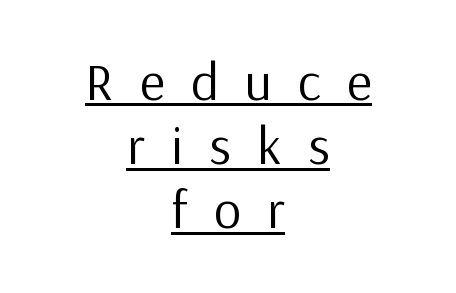
{"serif": "no", "italic": "no", "bold": "no", "weight": "regular", "width": "normal", "stroke_contrast": "low", "x_height": "medium", "monospaced": "no", "underline": "yes", "align": "center", "line_spacing_ratio": 1.21, "letter_spacing": "wide", "letter_spacing_em": 0.5, "glyph_px": 53}
